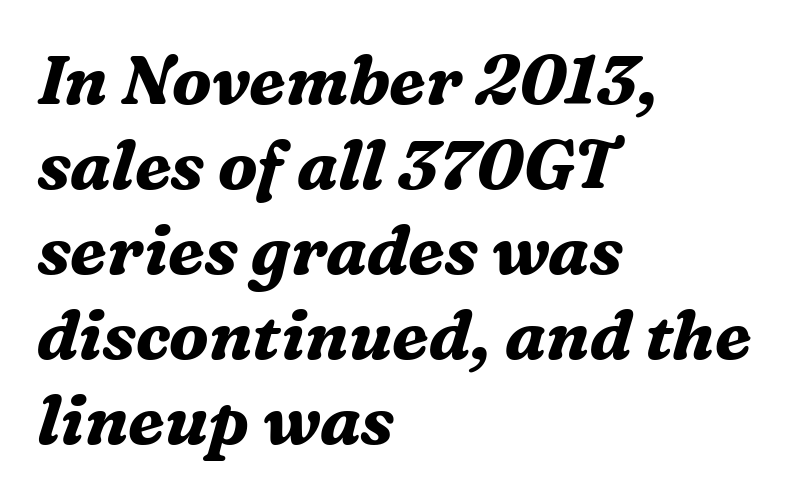
How would I describe the line gaps? Plain and ordinary. Weight check: bold — yes, fully. This is oblique type, the kind used for emphasis or titles. If you drew a ruler down the left edge, every line would touch it. These lines are rendered in a variable-pitch font.
